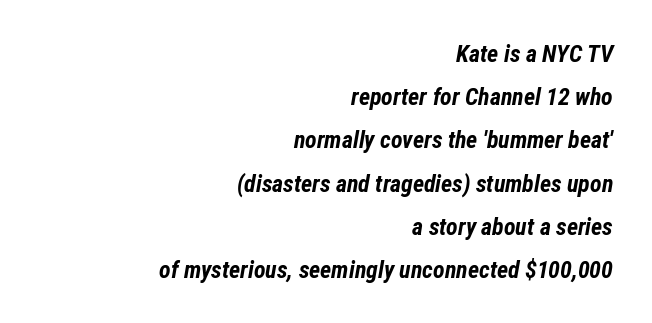
{"italic": "yes", "lean": "right", "slant_degrees": 12, "bold": "yes", "underline": "no", "align": "right", "line_spacing_ratio": 1.8, "letter_spacing": "normal", "letter_spacing_em": 0.0, "glyph_px": 24}
